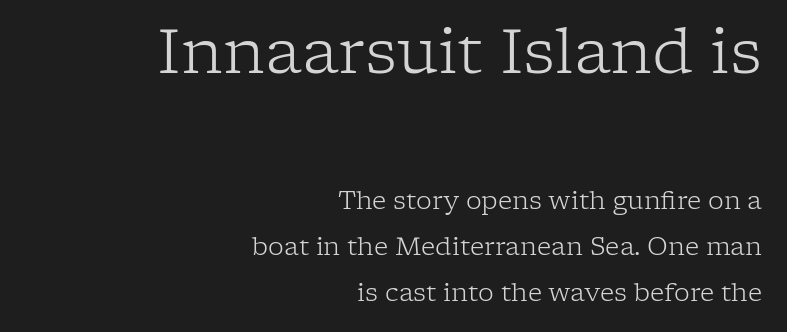
{"serif": "yes", "italic": "no", "bold": "no", "weight": "light", "width": "normal", "stroke_contrast": "low", "x_height": "medium", "monospaced": "no", "underline": "no", "align": "right", "line_spacing_ratio": 1.84, "letter_spacing": "normal", "letter_spacing_em": 0.0, "larger_block": "first", "size_ratio": 2.48, "glyph_px": 62}
